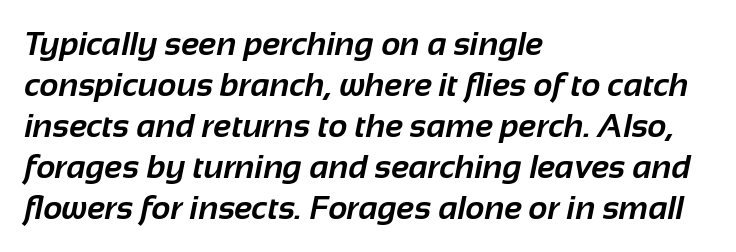
The image shows 33 px bold sans-serif type; set left-aligned, line spacing 1.24x, normal letter spacing, not underlined; low stroke contrast and a medium x-height.
